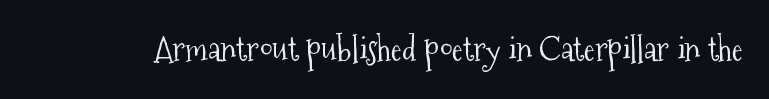
Spacing between characters is what you'd get straight out of the box. Varying glyph widths throughout — classic text-font behaviour. The letters carry serifs — small finishing strokes at the ends of their stems. Only glyphs here, with clear space below each row.
